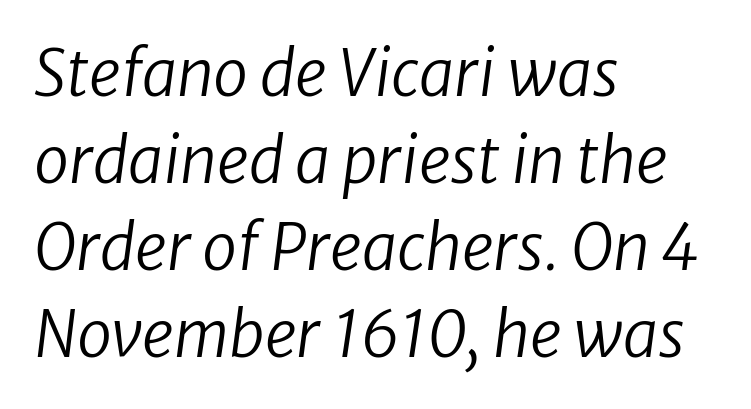
In CSS terms this would be text-align: left. Tracking here is standard; glyphs follow each other at the usual distance. Descenders are the only things crossing below the line. A typesetter would call this proportional, since set widths differ per character.
